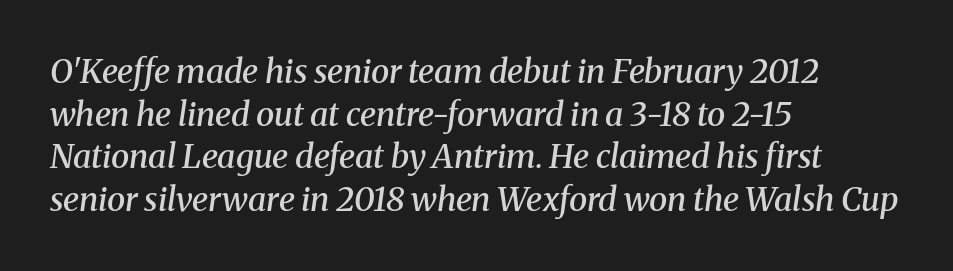
Descenders are the only things crossing below the line. The setting favours the left margin, as ordinary paragraphs usually do. Spacing verdict: proportional, widths tailored to each character. I'd describe the lettering as semibold — firm but not a full bold.
